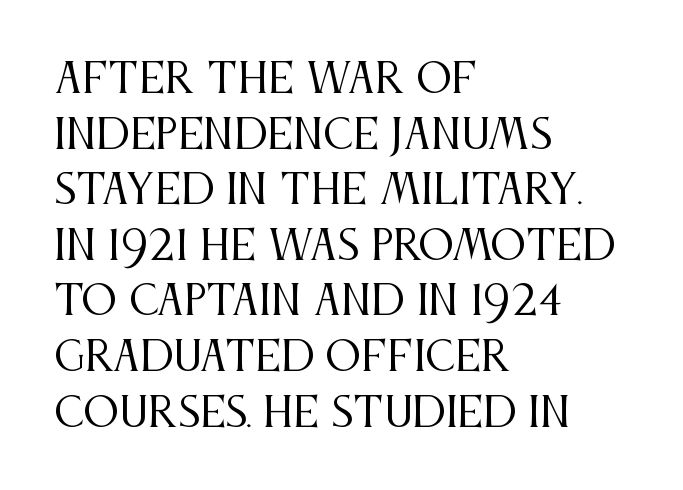
The image shows 40 px regular-weight, condensed serif type, upright; set left-aligned, normal line spacing (1.39x), normal letter spacing, not underlined; medium stroke contrast and a large x-height.
